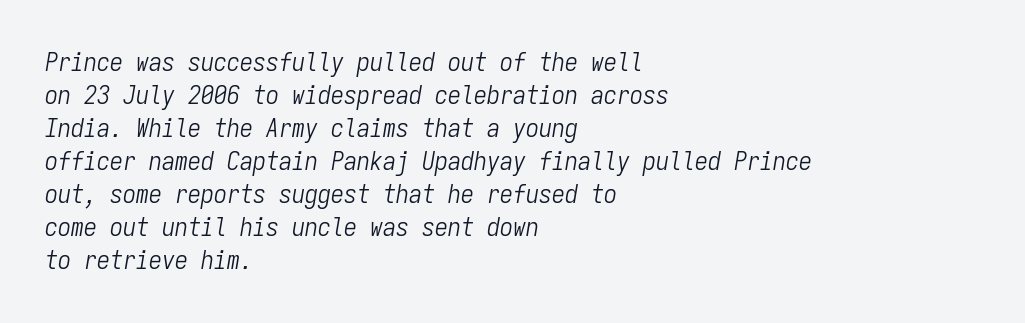
No extra tracking has been applied to these lines. Is the stroke heavy? The answer is a plain regular-or-lighter. Does the copy run flush right? No — it runs flush left. It's the slanting kind of type. Summary of vertical rhythm: regular, with standard interline spacing. Just letters on the line, the space beneath them empty.
